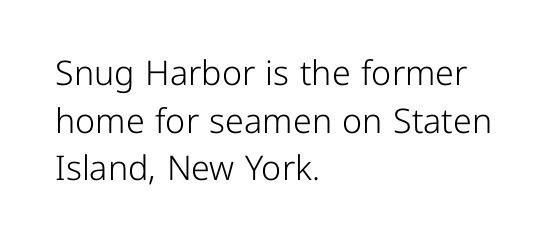
{"serif": "no", "italic": "no", "bold": "no", "weight": "light", "width": "normal", "stroke_contrast": "low", "x_height": "medium", "monospaced": "no", "underline": "no", "align": "left", "line_spacing": "normal", "line_spacing_ratio": 1.4, "letter_spacing": "normal", "letter_spacing_em": 0.0, "glyph_px": 34}
